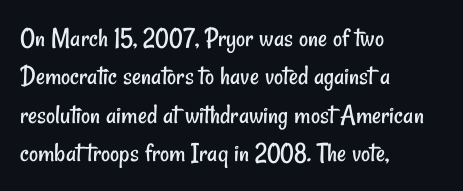
{"serif": "no", "bold": "no", "weight": "regular", "width": "condensed", "stroke_contrast": "low", "x_height": "small", "monospaced": "no", "underline": "no", "align": "left", "line_spacing": "normal", "line_spacing_ratio": 1.37, "letter_spacing": "normal", "letter_spacing_em": 0.0, "glyph_px": 28}
